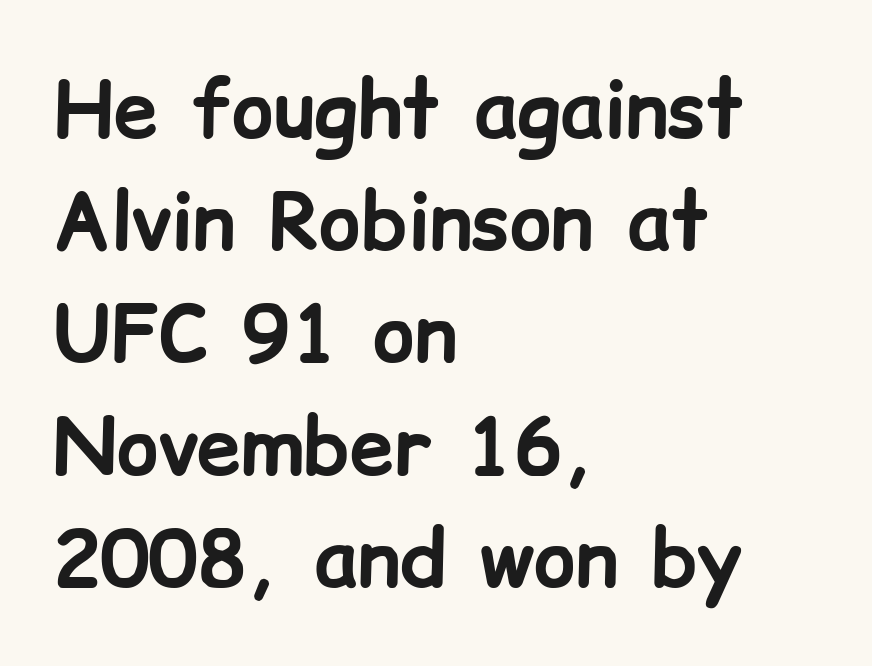
Spacing verdict: proportional, widths tailored to each character. Weight: bold. Where is the straight margin? On the left. In terms of posture, this sample is upright. Is there much room between lines? A standard amount, neither cramped nor airy.
